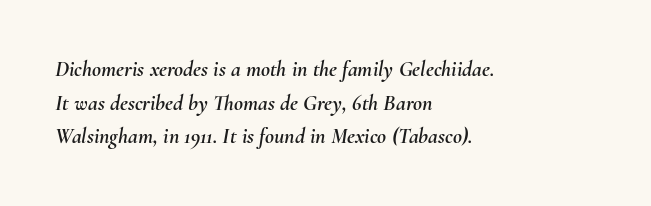
The image shows 22 px text type, italic (leaning right); set left-aligned, normal line spacing (1.53x), normal letter spacing, not underlined.
